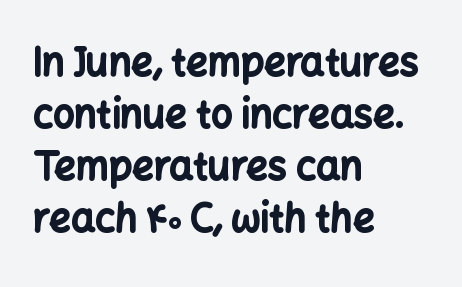
{"serif": "no", "italic": "no", "bold": "yes", "weight": "bold", "width": "normal", "stroke_contrast": "low", "x_height": "medium", "monospaced": "no", "underline": "no", "align": "left", "line_spacing": "normal", "line_spacing_ratio": 1.37, "letter_spacing": "normal", "letter_spacing_em": 0.0, "glyph_px": 38}
